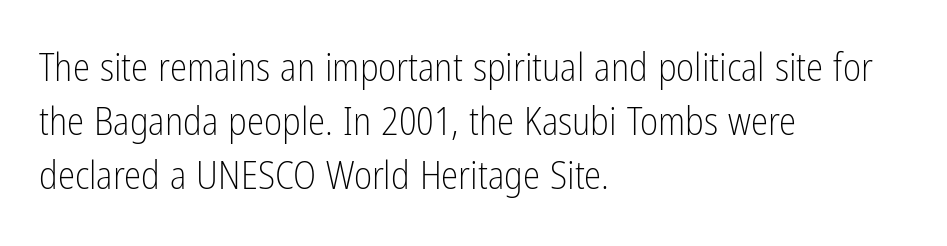
The image shows 39 px light, condensed sans-serif type, upright; set left-aligned, normal line spacing (1.38x), normal letter spacing, not underlined; low stroke contrast and a medium x-height.
